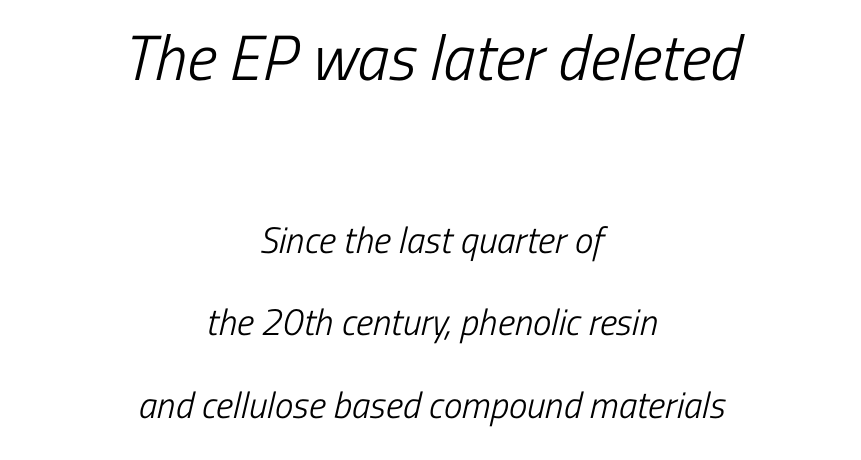
The image shows 64 px light, condensed sans-serif type; set centered, loose line spacing (2.22x), normal letter spacing, not underlined; the first (top) block is 1.73x larger; low stroke contrast and a medium x-height.
